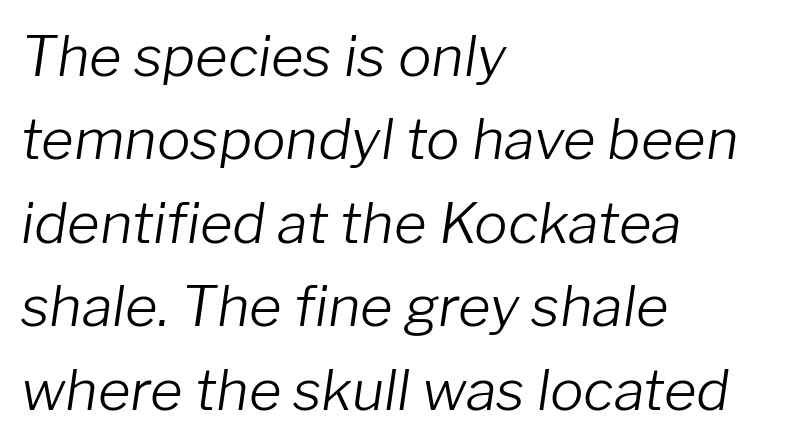
The image shows 56 px light type, italic (leaning right); set left-aligned, normal line spacing (1.49x), normal letter spacing, not underlined; low stroke contrast and a medium x-height.
